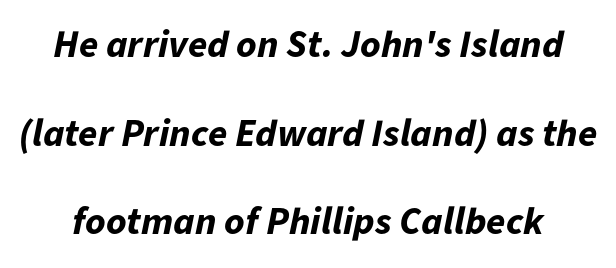
{"italic": "yes", "lean": "right", "slant_degrees": 11, "bold": "yes", "weight": "bold", "width": "normal", "stroke_contrast": "low", "x_height": "medium", "monospaced": "no", "underline": "no", "line_spacing": "loose", "line_spacing_ratio": 2.27, "letter_spacing": "normal", "letter_spacing_em": 0.0, "glyph_px": 39}
